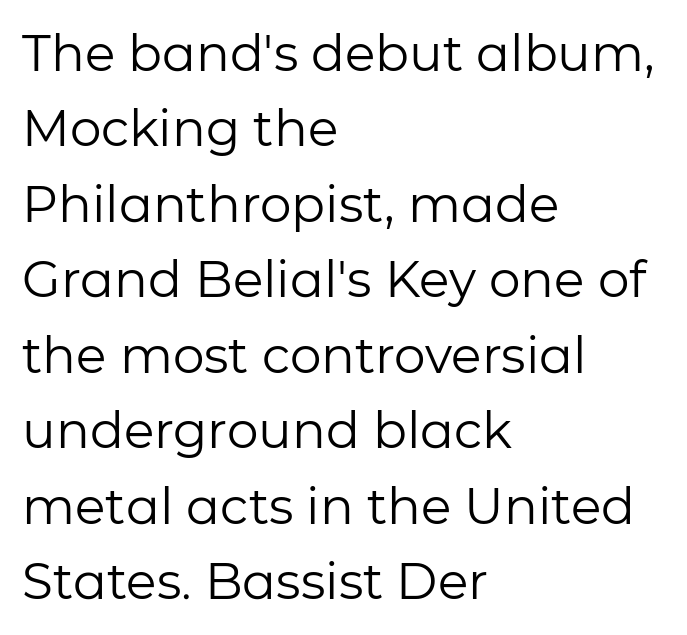
The image shows 50 px regular-weight sans-serif type, upright; set left-aligned, normal line spacing (1.51x), normal letter spacing, not underlined; low stroke contrast and a medium x-height.
